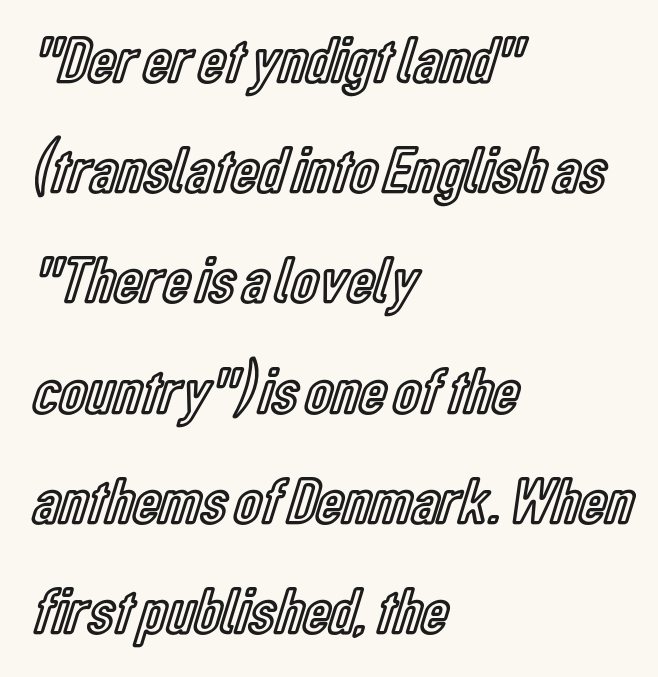
{"width": "condensed", "x_height": "medium", "monospaced": "no", "underline": "no", "align": "left", "line_spacing": "normal", "line_spacing_ratio": 1.67, "letter_spacing": "normal", "letter_spacing_em": 0.0, "glyph_px": 66}
